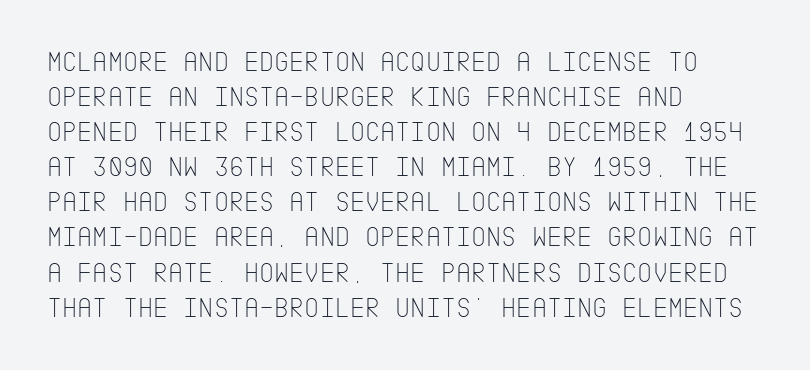
The image shows 29 px thin, condensed sans-serif type, upright; set left-aligned, line spacing 1.21x, normal letter spacing, not underlined; low stroke contrast and a large x-height.
